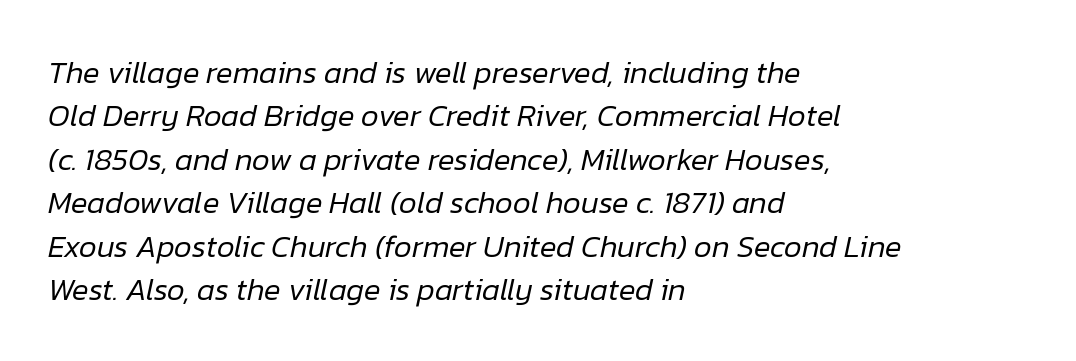
The image shows 31 px regular-weight type, italic (leaning right); set left-aligned, normal line spacing (1.4x), normal letter spacing, not underlined; low stroke contrast and a medium x-height.
